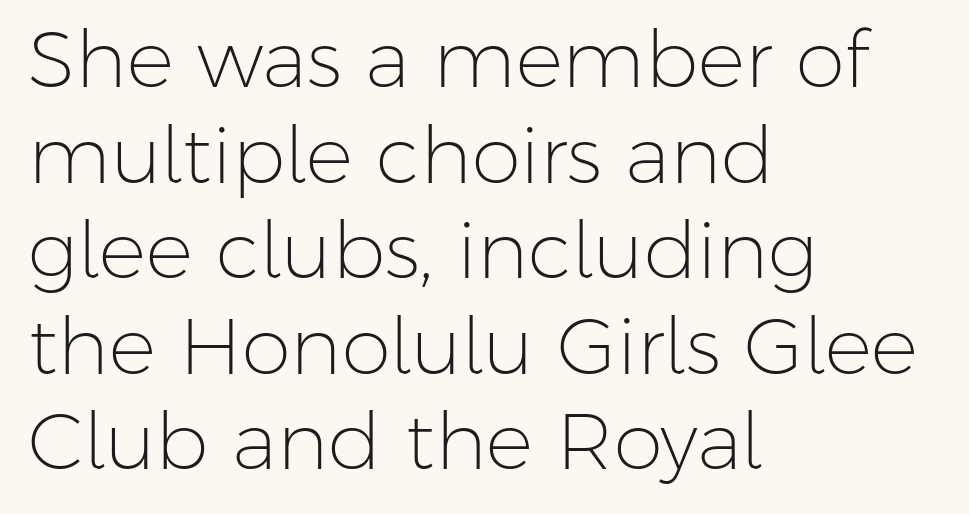
{"serif": "no", "italic": "no", "bold": "no", "weight": "light", "width": "normal", "stroke_contrast": "low", "x_height": "medium", "monospaced": "no", "underline": "no", "align": "left", "line_spacing_ratio": 1.21, "letter_spacing": "normal", "letter_spacing_em": 0.0, "glyph_px": 79}
